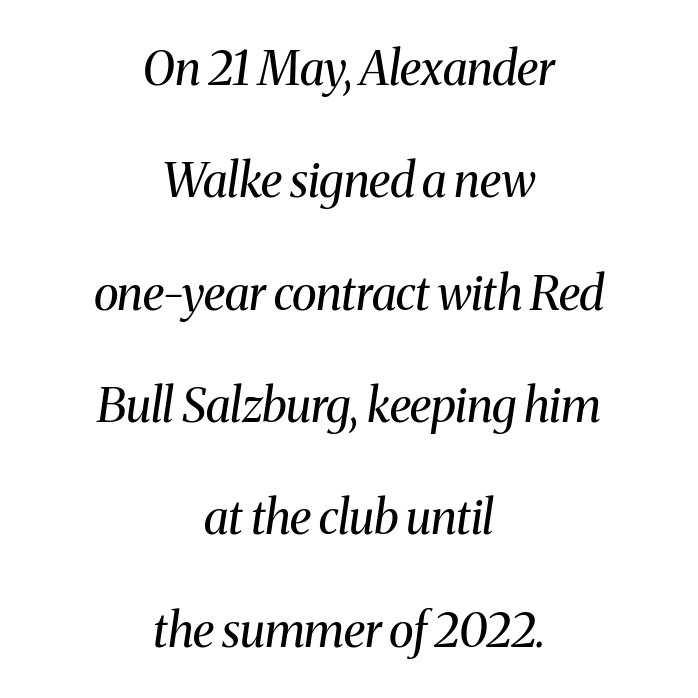
Q: Is the text bold? A: No.
Q: Is the text italic (slanted)? A: Yes, it leans right by about 8 degrees.
Q: Is the typeface a serif or a sans-serif typeface? A: Serif.
Q: Is the text underlined? A: No.
Q: How is the paragraph aligned? A: Centered.
Q: Is the spacing between letters normal or unusually wide? A: Normal.
Q: Is the spacing between lines tight, normal or loose? A: Loose.
Q: Width (condensed, normal, or wide)? A: Normal.
Q: Stroke contrast? A: Medium.
Q: x-height? A: Medium.
Q: Monospaced? A: No.
